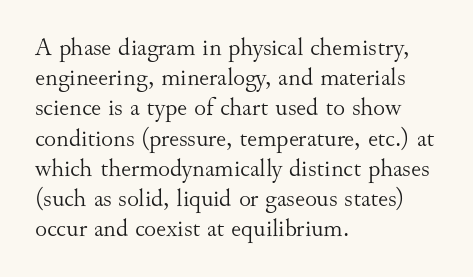
Q: Is the text bold? A: No.
Q: Is the text italic (slanted)? A: No, it is upright.
Q: Is the text underlined? A: No.
Q: How is the paragraph aligned? A: Left-aligned.
Q: Is the spacing between letters normal or unusually wide? A: Normal.
